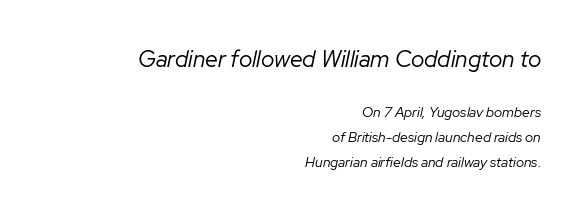
The string is rendered with underlining switched off. Slanted lettering throughout. The strokes carry an ordinary text weight at most. Glyph-to-glyph distance matches everyday printed text.
